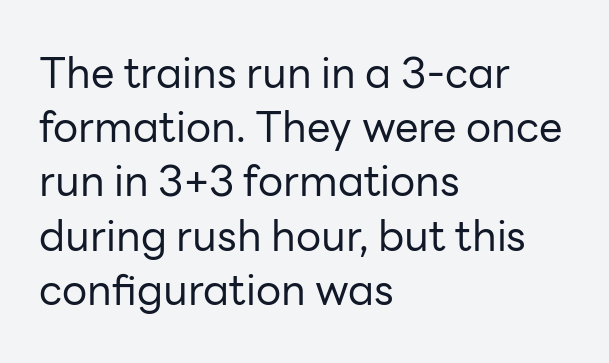
Q: Is the text bold? A: No.
Q: Is the text italic (slanted)? A: No, it is upright.
Q: Is the typeface a serif or a sans-serif typeface? A: Sans-serif.
Q: Is the text underlined? A: No.
Q: How is the paragraph aligned? A: Left-aligned.
Q: Is the spacing between letters normal or unusually wide? A: Normal.
Q: Is the spacing between lines tight, normal or loose? A: Normal.
Q: Width (condensed, normal, or wide)? A: Normal.
Q: Stroke contrast? A: Low.
Q: x-height? A: Medium.
Q: Monospaced? A: No.
